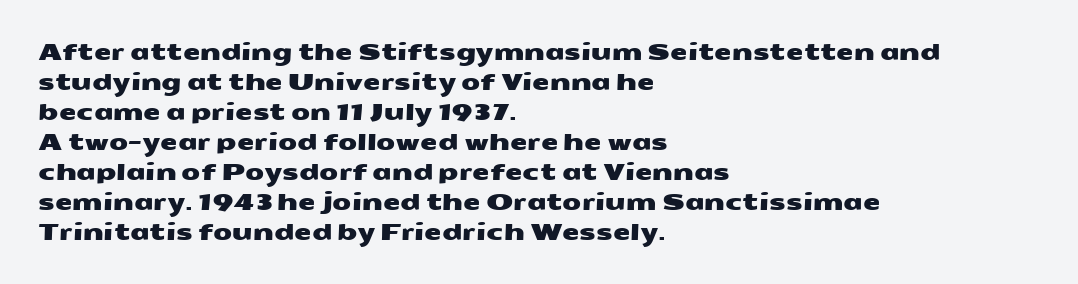
{"underline": "no", "align": "left", "line_spacing": "normal", "line_spacing_ratio": 1.36, "letter_spacing": "normal", "letter_spacing_em": 0.0, "glyph_px": 22}
